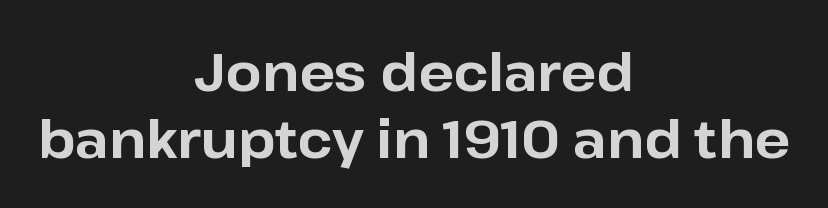
Q: Is the text bold? A: Yes.
Q: Is the text italic (slanted)? A: No, it is upright.
Q: Is the typeface a serif or a sans-serif typeface? A: Sans-serif.
Q: Is the text underlined? A: No.
Q: How is the paragraph aligned? A: Centered.
Q: Is the spacing between letters normal or unusually wide? A: Normal.
Q: Is the spacing between lines tight, normal or loose? A: Normal.
Q: Width (condensed, normal, or wide)? A: Normal.
Q: Stroke contrast? A: Low.
Q: x-height? A: Medium.
Q: Monospaced? A: No.
